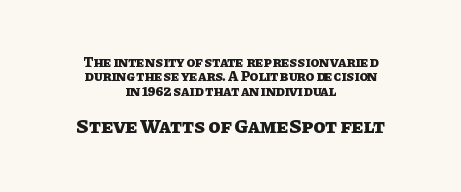
Weight check: bold — yes, fully. Anything drawn beneath the words? Only blank space. Caption: standard tracking, unaltered. Vertical strokes here are truly vertical. Rows of type sit shoulder to shoulder in the vertical direction.
